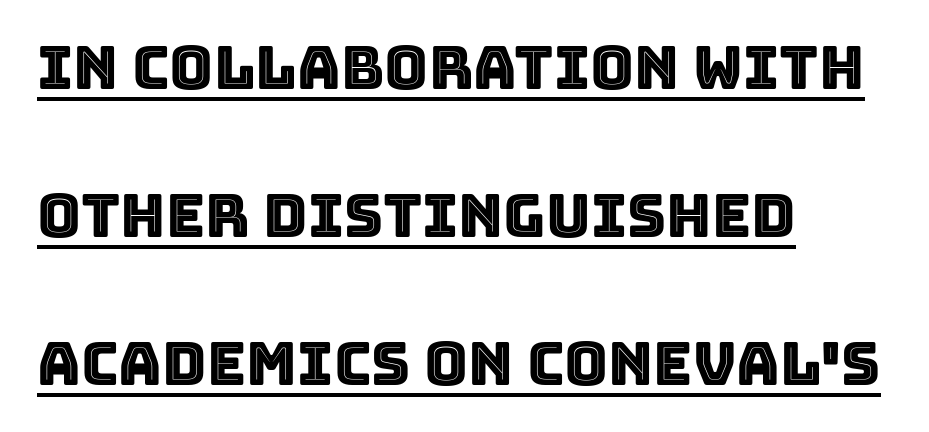
The image shows 60 px text type, upright; set left-aligned, loose line spacing (2.47x), normal letter spacing, underlined; a large x-height.
